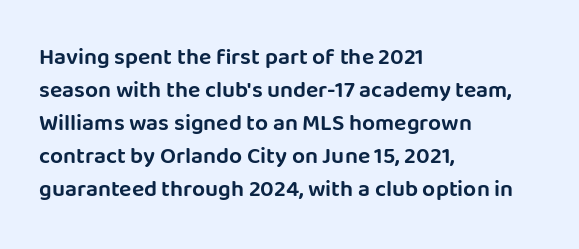
The image shows 23 px text type, upright; set left-aligned, normal line spacing (1.44x), normal letter spacing, not underlined.
